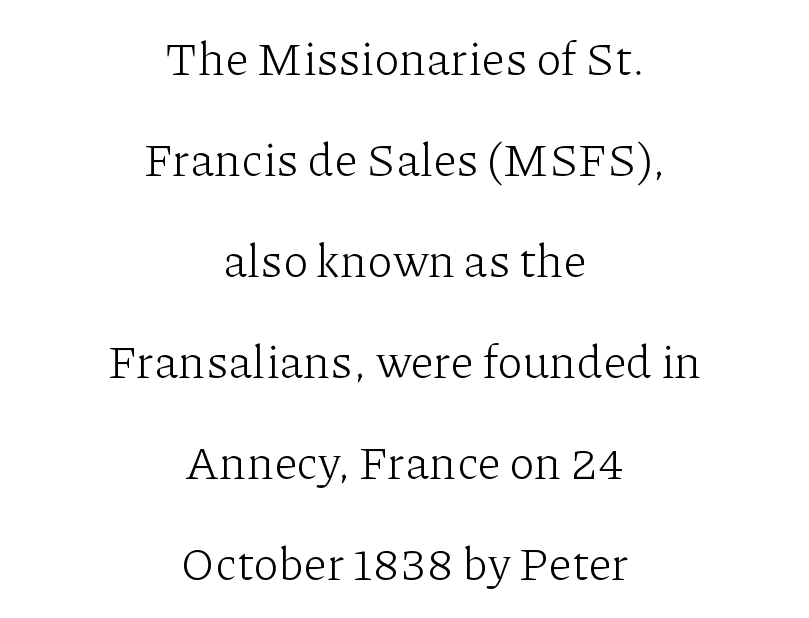
Decoration check: the copy has no underline. The letters stand straight up with perfectly vertical stems. Bold? No — there's no thickening of the strokes. Each word holds together tightly as a unit, with standard inter-letter gaps. One glance says open: line gaps are wider than usual. The rendering shows small feet on the letterforms — a serif design.
